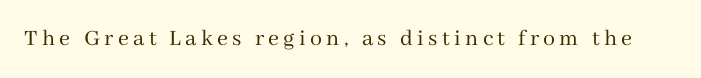
Only glyphs here, with clear space below each row. Posture: upright roman. The font is comparable to plain body text, perhaps lighter.
